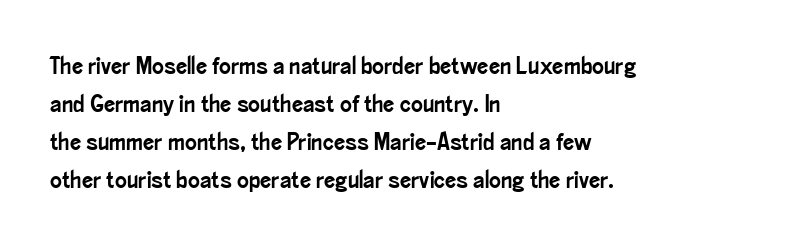
The image shows 25 px text type, upright; set left-aligned, normal line spacing (1.52x), normal letter spacing, not underlined.
